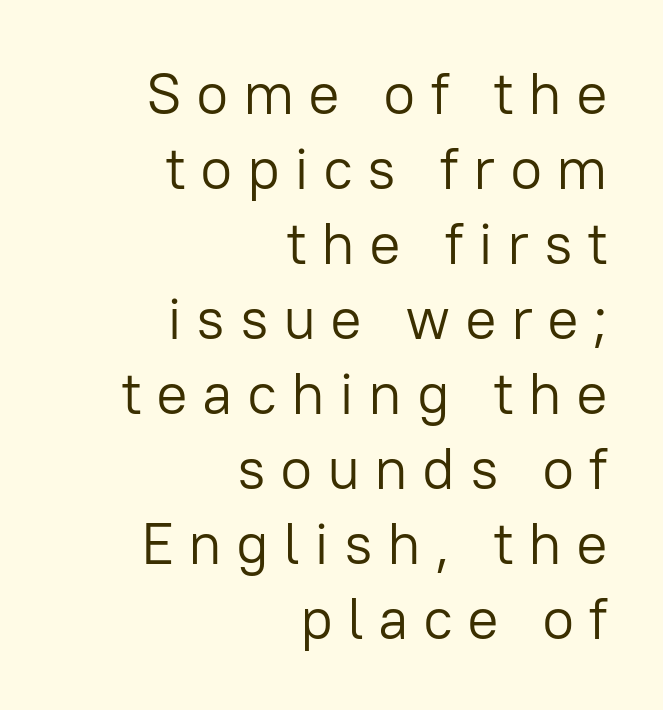
Regular leading. Unmarked baselines from the first word to the last. Alignment: flush right. Posture: upright roman.
